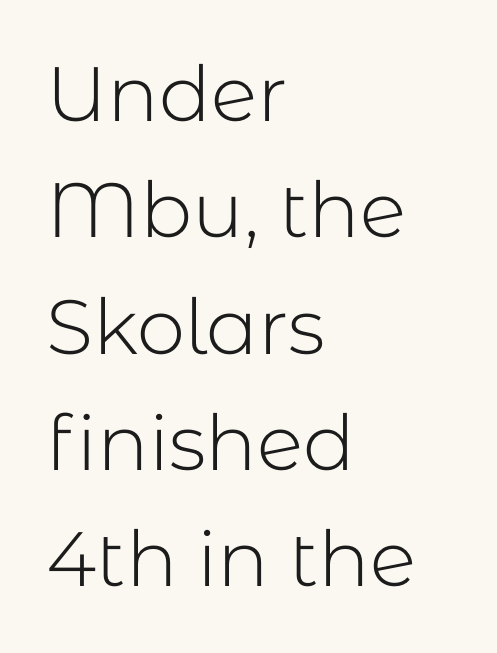
{"serif": "no", "italic": "no", "bold": "no", "weight": "light", "width": "normal", "stroke_contrast": "low", "x_height": "medium", "monospaced": "no", "underline": "no", "align": "left", "line_spacing": "normal", "line_spacing_ratio": 1.51, "letter_spacing": "normal", "letter_spacing_em": 0.0, "glyph_px": 77}
